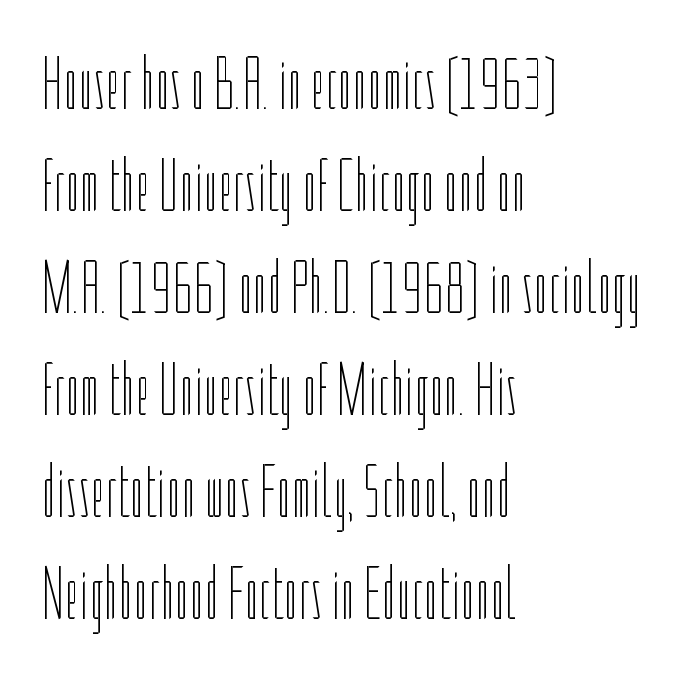
The image shows 75 px thin, condensed type, upright; set left-aligned, normal line spacing (1.36x), normal letter spacing, not underlined; low stroke contrast and a medium x-height.
